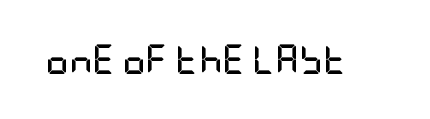
The image shows 29 px semibold, condensed sans-serif type, upright; set normal letter spacing, not underlined; low stroke contrast and a large x-height.
